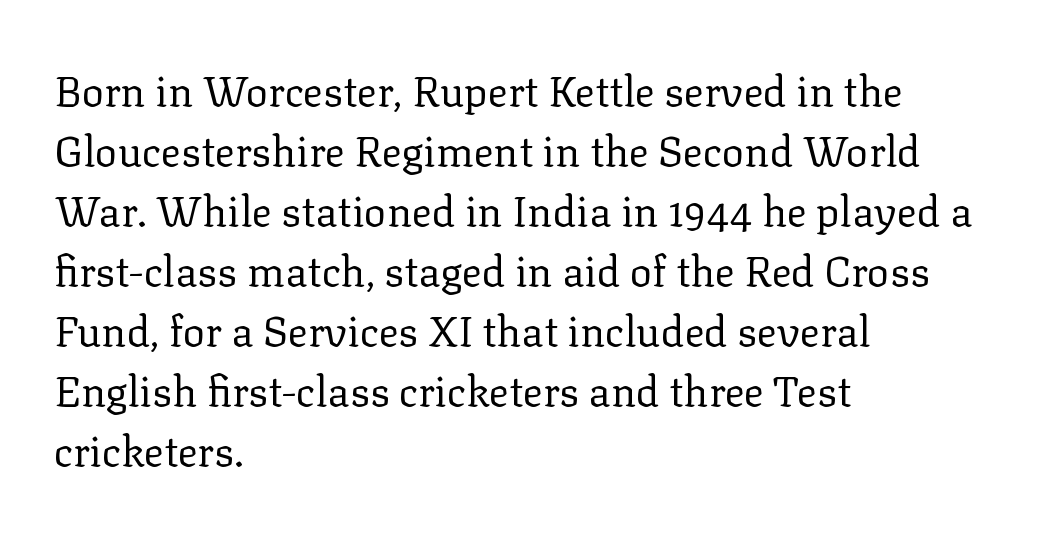
The image shows 42 px regular-weight serif type, upright; set left-aligned, normal line spacing (1.43x), normal letter spacing, not underlined; low stroke contrast and a medium x-height.
